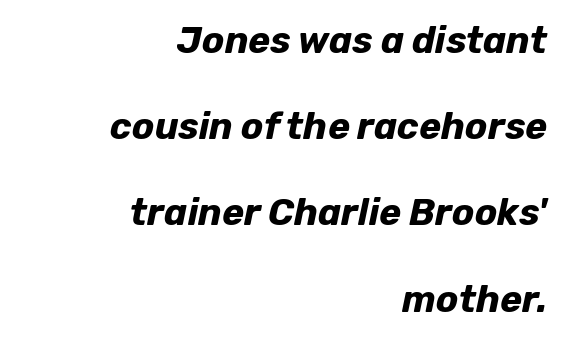
{"italic": "yes", "lean": "right", "slant_degrees": 12, "bold": "yes", "weight": "bold", "width": "normal", "stroke_contrast": "low", "x_height": "medium", "monospaced": "no", "underline": "no", "align": "right", "line_spacing": "loose", "line_spacing_ratio": 2.33, "letter_spacing": "normal", "letter_spacing_em": 0.0, "glyph_px": 37}
